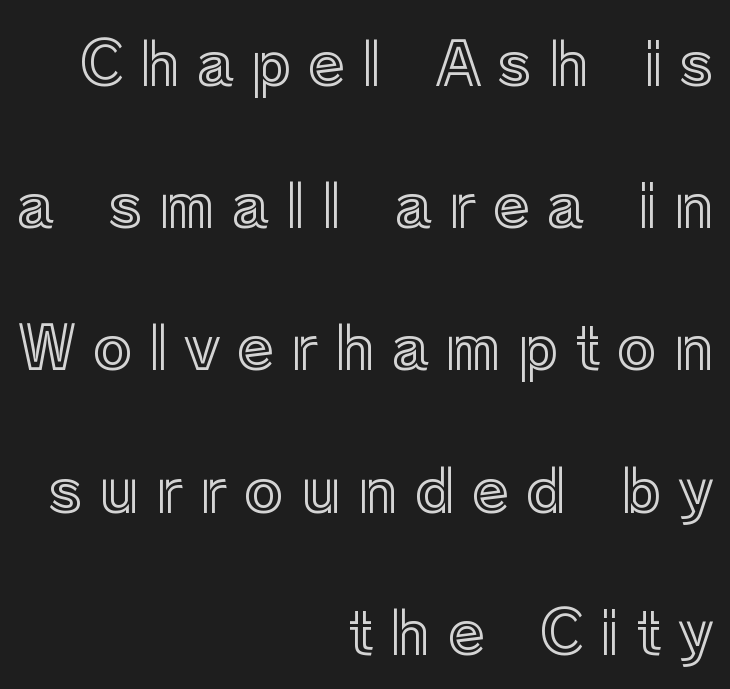
Q: Is the text italic (slanted)? A: No, it is upright.
Q: Is the text underlined? A: No.
Q: How is the paragraph aligned? A: Right-aligned.
Q: Is the spacing between letters normal or unusually wide? A: Unusually wide.
Q: Is the spacing between lines tight, normal or loose? A: Loose.
Q: Width (condensed, normal, or wide)? A: Normal.
Q: x-height? A: Medium.
Q: Monospaced? A: No.
